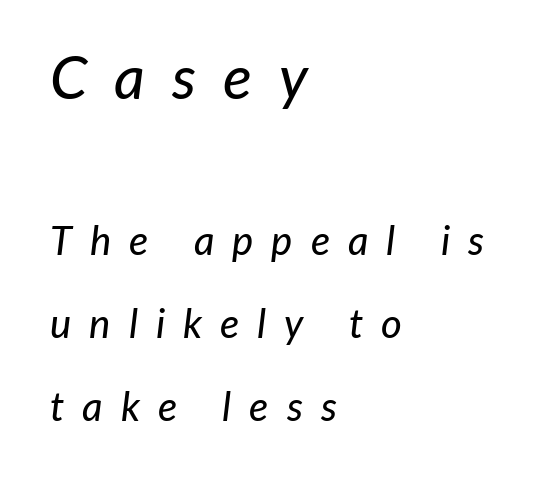
The specimen reads as italic at a glance. Has an underline been added? It has not. This rendering uses left alignment, leaving the right contour irregular. The passage shown stacks its lines with a broad gap. The tracking reads as deliberately expanded to a designer's eye. Spacing verdict: proportional, widths tailored to each character.
